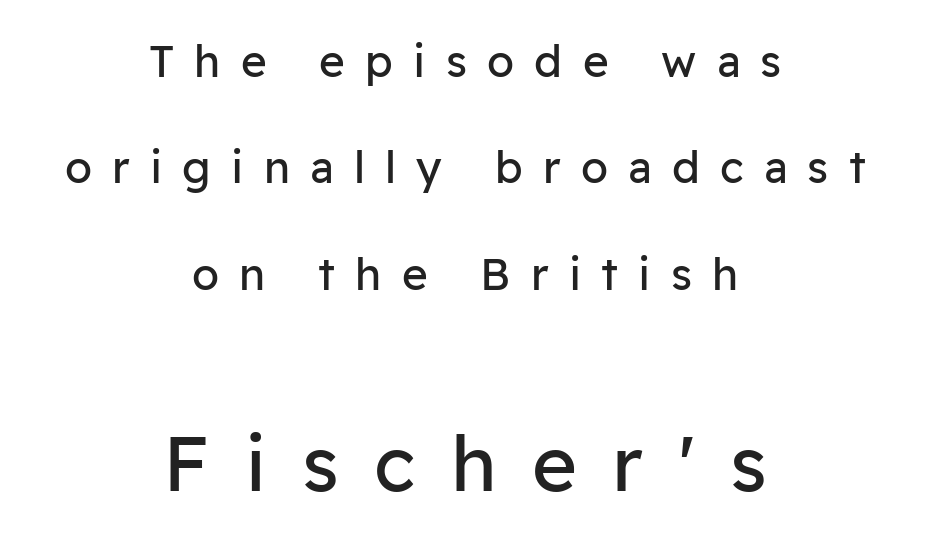
Q: Is the text bold? A: No.
Q: Is the text italic (slanted)? A: No, it is upright.
Q: Is the typeface a serif or a sans-serif typeface? A: Sans-serif.
Q: Is the text underlined? A: No.
Q: How is the paragraph aligned? A: Centered.
Q: Is the spacing between letters normal or unusually wide? A: Unusually wide.
Q: Is the spacing between lines tight, normal or loose? A: Loose.
Q: Which block of text is set in a larger size, the first (top) or the second (bottom)? A: The second (bottom) one.
Q: Width (condensed, normal, or wide)? A: Normal.
Q: Stroke contrast? A: Low.
Q: x-height? A: Medium.
Q: Monospaced? A: No.
